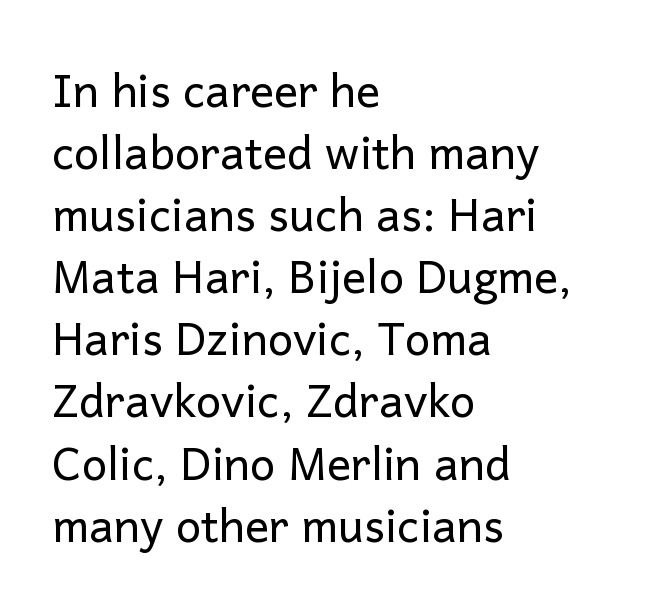
The image shows 45 px regular-weight sans-serif type, upright; set left-aligned, normal line spacing (1.38x), normal letter spacing, not underlined; low stroke contrast and a medium x-height.
